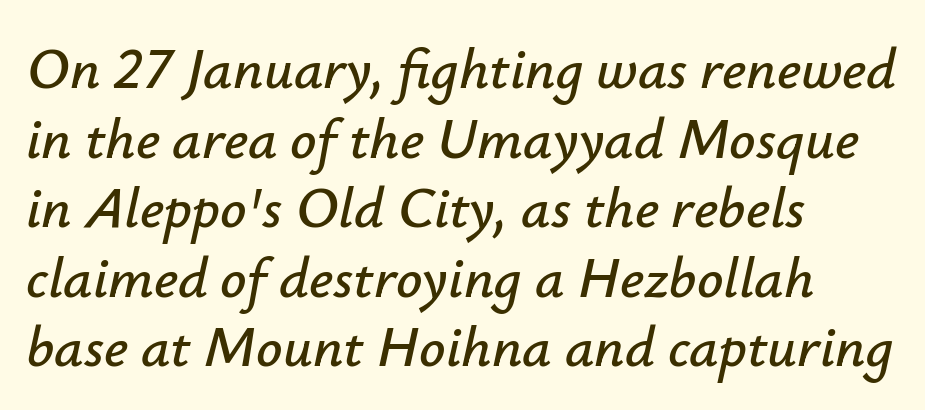
{"italic": "yes", "lean": "right", "slant_degrees": 12, "width": "normal", "stroke_contrast": "low", "x_height": "small", "monospaced": "no", "underline": "no", "align": "left", "line_spacing_ratio": 1.2, "letter_spacing": "normal", "letter_spacing_em": 0.0, "glyph_px": 58}
